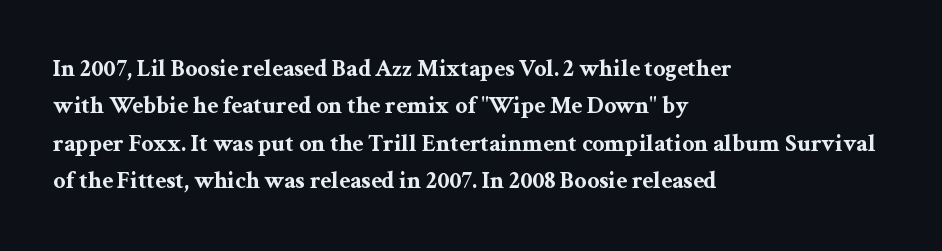
Q: Is the text bold? A: Yes.
Q: Is the text italic (slanted)? A: No, it is upright.
Q: Is the text underlined? A: No.
Q: How is the paragraph aligned? A: Left-aligned.
Q: Is the spacing between letters normal or unusually wide? A: Normal.
Q: Is the spacing between lines tight, normal or loose? A: Normal.
